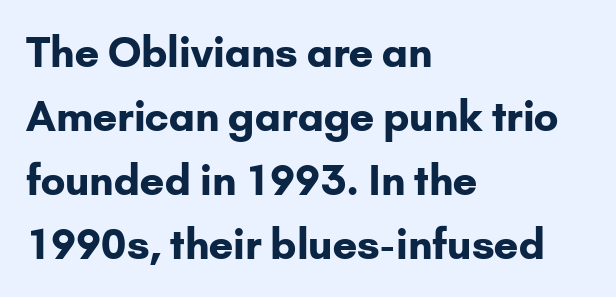
{"serif": "no", "italic": "no", "bold": "yes", "weight": "bold", "width": "normal", "stroke_contrast": "low", "x_height": "small", "monospaced": "no", "underline": "no", "align": "left", "line_spacing": "normal", "line_spacing_ratio": 1.56, "letter_spacing": "normal", "letter_spacing_em": 0.0, "glyph_px": 41}
